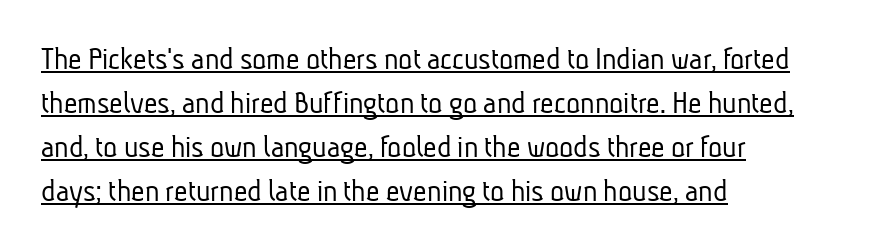
The image shows 33 px light, condensed sans-serif type; set left-aligned, normal line spacing (1.33x), normal letter spacing, underlined; low stroke contrast and a medium x-height.
